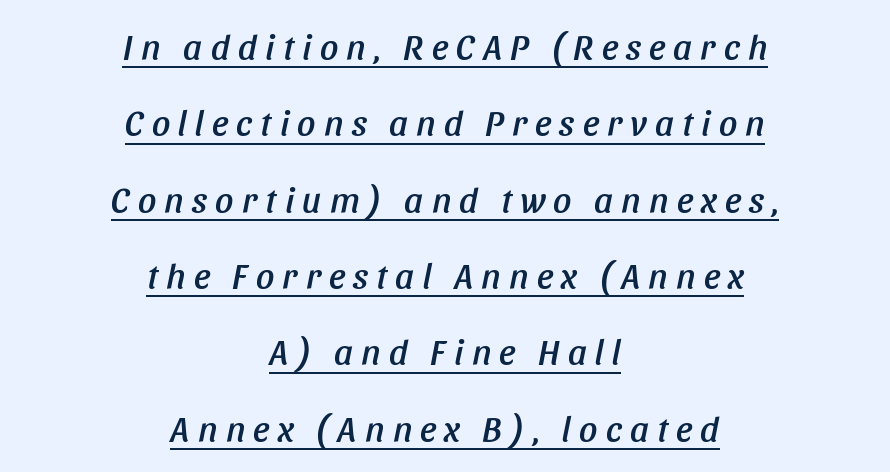
The image shows 36 px condensed type, italic (leaning right); set centered, loose line spacing (2.12x), unusually wide letter spacing (+0.23 em), underlined; low stroke contrast and a large x-height.
